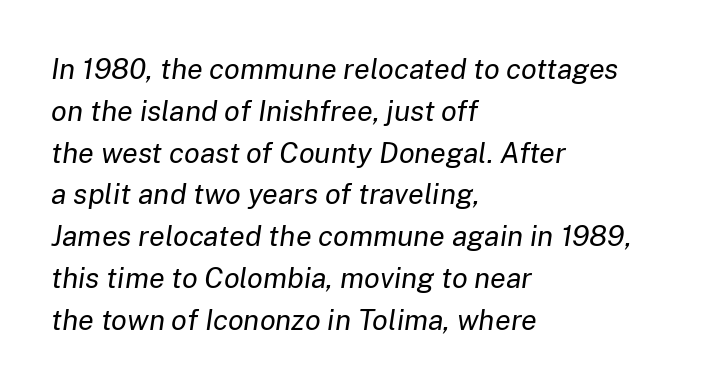
The image shows 29 px regular-weight type, italic (leaning right); set left-aligned, normal line spacing (1.44x), normal letter spacing, not underlined; low stroke contrast and a medium x-height.
